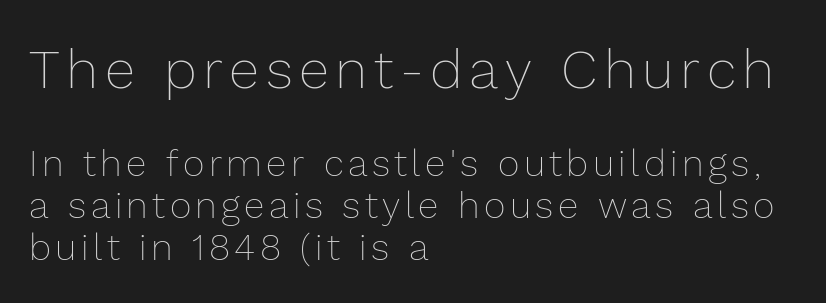
Q: Is the text bold? A: No.
Q: Is the text italic (slanted)? A: No, it is upright.
Q: Is the text underlined? A: No.
Q: How is the paragraph aligned? A: Left-aligned.
Q: Is the spacing between lines tight, normal or loose? A: Tight.
Q: Which block of text is set in a larger size, the first (top) or the second (bottom)? A: The first (top) one.
Q: Width (condensed, normal, or wide)? A: Normal.
Q: Stroke contrast? A: Low.
Q: x-height? A: Medium.
Q: Monospaced? A: No.
